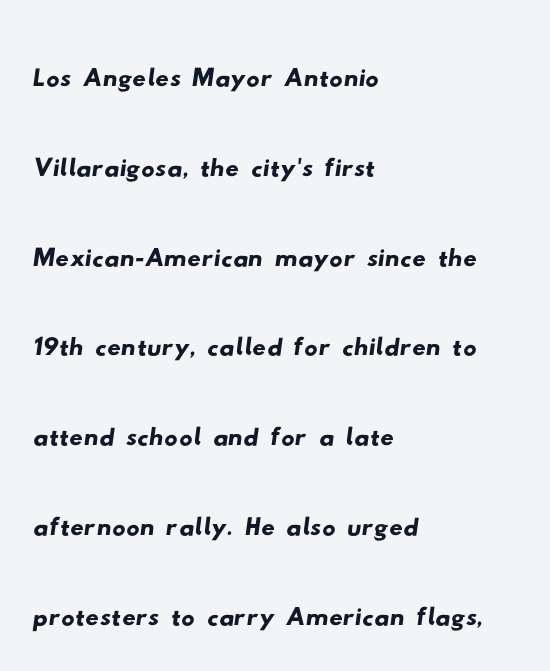
{"serif": "no", "width": "wide", "stroke_contrast": "low", "x_height": "small", "monospaced": "no", "underline": "no", "align": "left", "line_spacing": "normal", "line_spacing_ratio": 1.34, "letter_spacing": "normal", "letter_spacing_em": 0.0, "glyph_px": 67}
